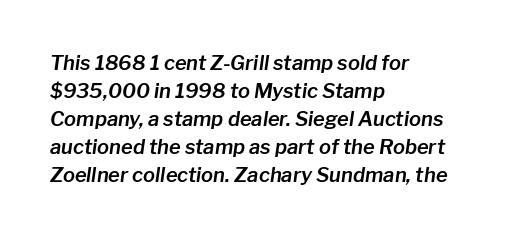
The image shows 20 px text type, italic (leaning right); set left-aligned, normal line spacing (1.4x), normal letter spacing, not underlined.
